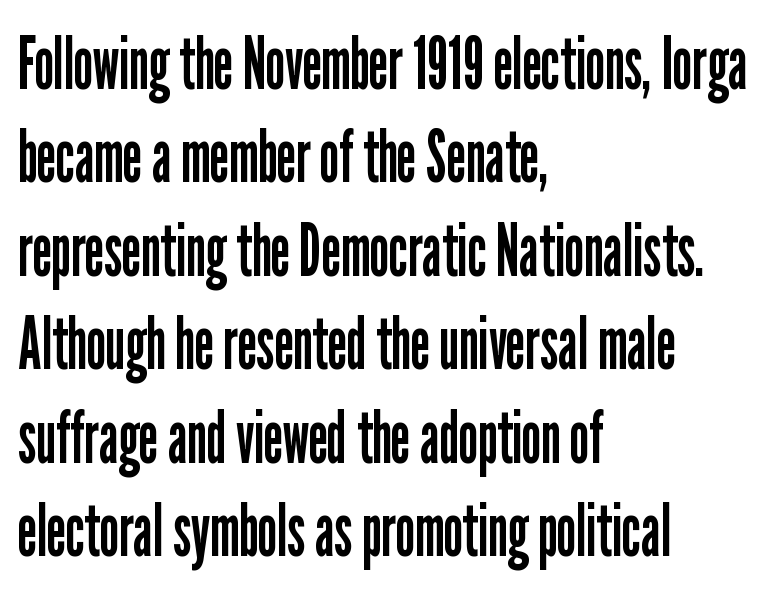
The image shows 73 px regular-weight, condensed sans-serif type, upright; set left-aligned, normal line spacing (1.28x), normal letter spacing, not underlined; low stroke contrast and a medium x-height.
